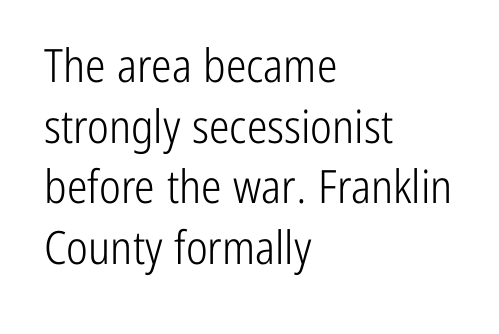
Q: Is the text bold? A: No.
Q: Is the text italic (slanted)? A: No, it is upright.
Q: Is the typeface a serif or a sans-serif typeface? A: Sans-serif.
Q: Is the text underlined? A: No.
Q: How is the paragraph aligned? A: Left-aligned.
Q: Is the spacing between letters normal or unusually wide? A: Normal.
Q: Is the spacing between lines tight, normal or loose? A: Normal.
Q: Width (condensed, normal, or wide)? A: Condensed.
Q: Stroke contrast? A: Low.
Q: x-height? A: Medium.
Q: Monospaced? A: No.
